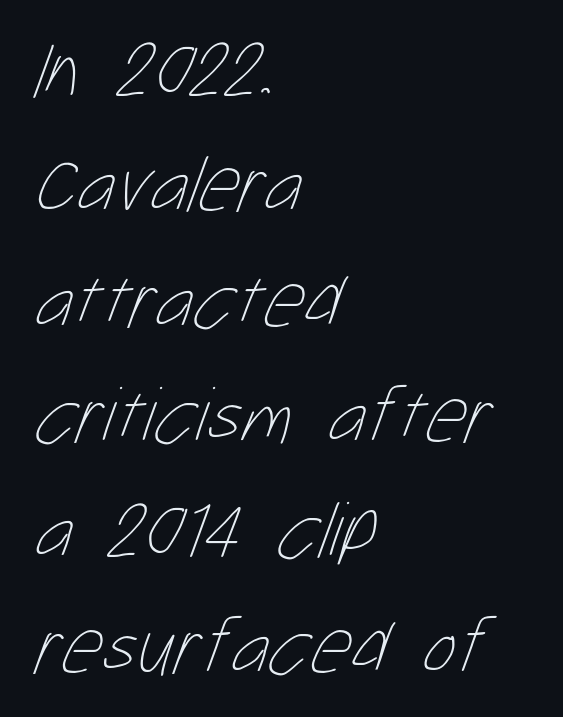
Q: Is the text bold? A: No.
Q: Is the text underlined? A: No.
Q: How is the paragraph aligned? A: Left-aligned.
Q: Is the spacing between letters normal or unusually wide? A: Normal.
Q: Is the spacing between lines tight, normal or loose? A: Normal.
Q: Width (condensed, normal, or wide)? A: Condensed.
Q: Stroke contrast? A: Low.
Q: x-height? A: Medium.
Q: Monospaced? A: No.
